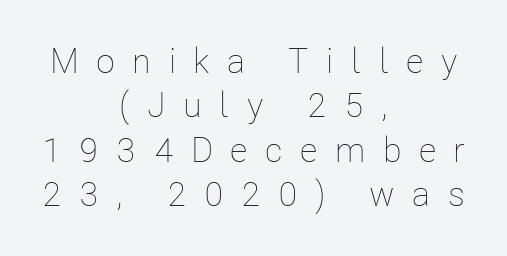
{"italic": "no", "bold": "no", "weight": "thin", "width": "condensed", "stroke_contrast": "low", "x_height": "medium", "monospaced": "no", "underline": "no", "align": "center", "line_spacing": "normal", "line_spacing_ratio": 1.27, "letter_spacing": "wide", "letter_spacing_em": 0.5, "glyph_px": 35}
